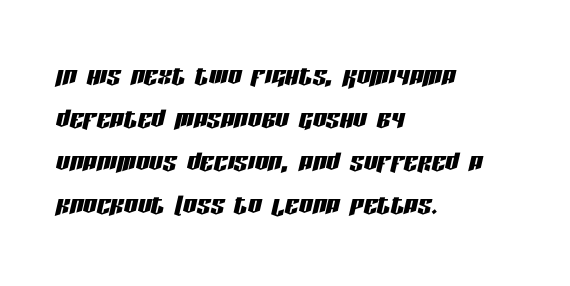
Q: Is the text italic (slanted)? A: Yes, it leans right by about 13 degrees.
Q: Is the text underlined? A: No.
Q: How is the paragraph aligned? A: Left-aligned.
Q: Is the spacing between letters normal or unusually wide? A: Normal.
Q: Is the spacing between lines tight, normal or loose? A: Normal.
Q: Width (condensed, normal, or wide)? A: Condensed.
Q: Stroke contrast? A: Low.
Q: x-height? A: Large.
Q: Monospaced? A: No.
